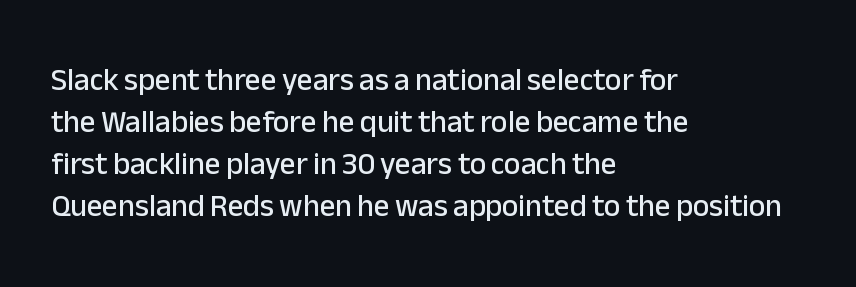
Each line starts at the same left margin while the right side varies. A typesetter would call this proportional, since set widths differ per character. Notice how descenders clear the ascenders below comfortably — that's standard leading. Descenders are the only things crossing below the line.
